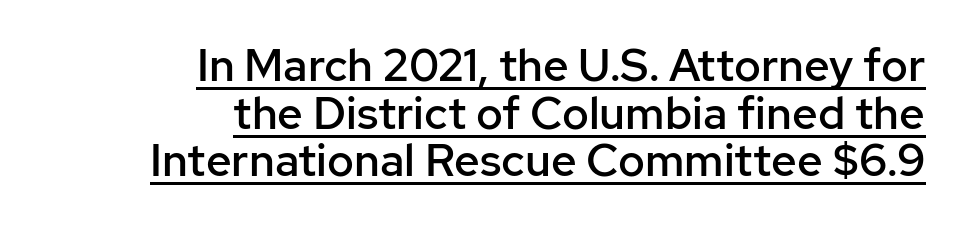
Q: Is the text bold? A: Semi-bold.
Q: Is the text italic (slanted)? A: No, it is upright.
Q: Is the typeface a serif or a sans-serif typeface? A: Sans-serif.
Q: Is the text underlined? A: Yes.
Q: How is the paragraph aligned? A: Right-aligned.
Q: Is the spacing between letters normal or unusually wide? A: Normal.
Q: Is the spacing between lines tight, normal or loose? A: Tight.
Q: Width (condensed, normal, or wide)? A: Normal.
Q: Stroke contrast? A: Low.
Q: x-height? A: Medium.
Q: Monospaced? A: No.
